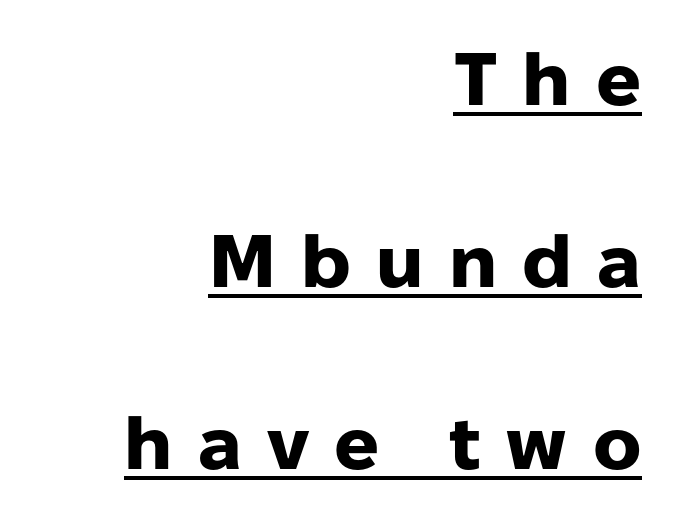
Q: Is the text bold? A: Yes.
Q: Is the text italic (slanted)? A: No, it is upright.
Q: Is the typeface a serif or a sans-serif typeface? A: Sans-serif.
Q: Is the text underlined? A: Yes.
Q: How is the paragraph aligned? A: Right-aligned.
Q: Is the spacing between letters normal or unusually wide? A: Unusually wide.
Q: Is the spacing between lines tight, normal or loose? A: Loose.
Q: Width (condensed, normal, or wide)? A: Normal.
Q: Stroke contrast? A: Low.
Q: x-height? A: Medium.
Q: Monospaced? A: No.
